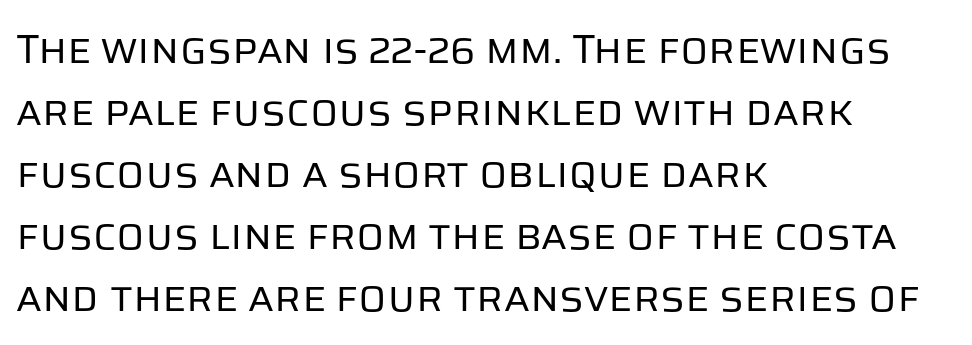
The image shows 41 px regular-weight sans-serif type, upright; set left-aligned, normal line spacing (1.51x), normal letter spacing, not underlined; low stroke contrast and a large x-height.
